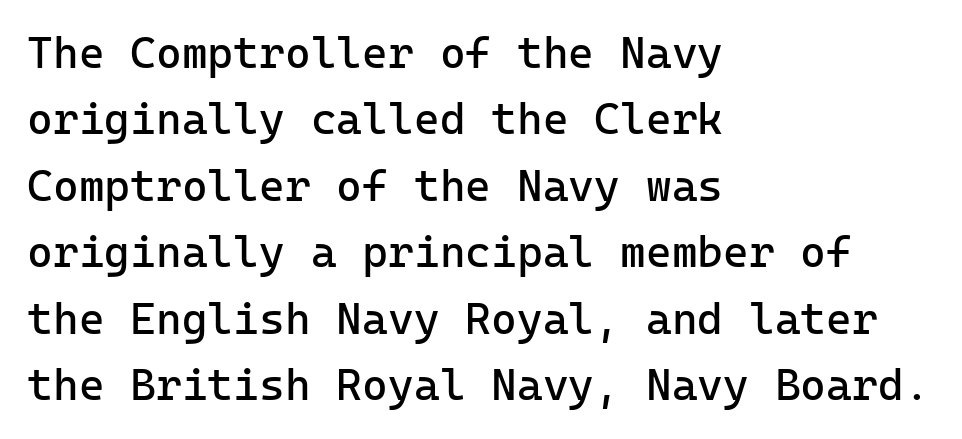
Q: Is the text bold? A: No.
Q: Is the text italic (slanted)? A: No, it is upright.
Q: Is the typeface a serif or a sans-serif typeface? A: Sans-serif.
Q: Is the text underlined? A: No.
Q: How is the paragraph aligned? A: Left-aligned.
Q: Is the spacing between letters normal or unusually wide? A: Normal.
Q: Is the spacing between lines tight, normal or loose? A: Normal.
Q: Width (condensed, normal, or wide)? A: Normal.
Q: Stroke contrast? A: Low.
Q: x-height? A: Medium.
